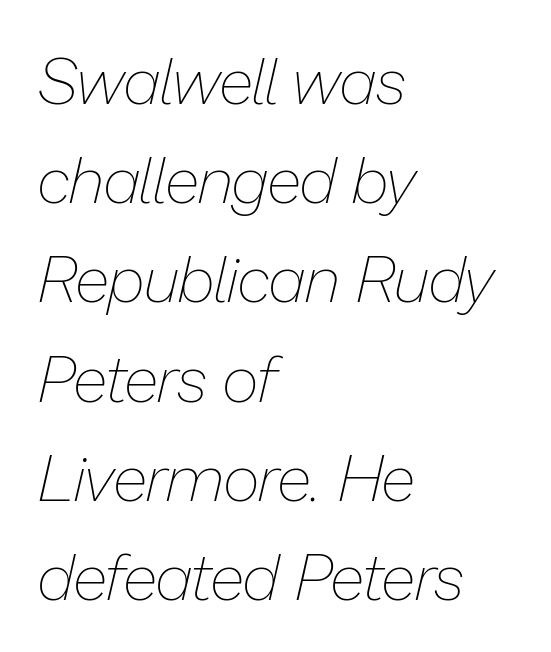
Q: Is the text bold? A: No.
Q: Is the text italic (slanted)? A: Yes, it leans right by about 13 degrees.
Q: Is the text underlined? A: No.
Q: How is the paragraph aligned? A: Left-aligned.
Q: Is the spacing between letters normal or unusually wide? A: Normal.
Q: Is the spacing between lines tight, normal or loose? A: Normal.
Q: Width (condensed, normal, or wide)? A: Normal.
Q: Stroke contrast? A: Low.
Q: x-height? A: Medium.
Q: Monospaced? A: No.
